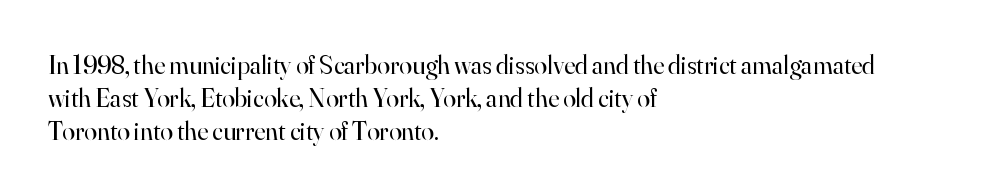
Q: Is the text bold? A: No.
Q: Is the text italic (slanted)? A: No, it is upright.
Q: Is the text underlined? A: No.
Q: How is the paragraph aligned? A: Left-aligned.
Q: Is the spacing between letters normal or unusually wide? A: Normal.
Q: Is the spacing between lines tight, normal or loose? A: Normal.
